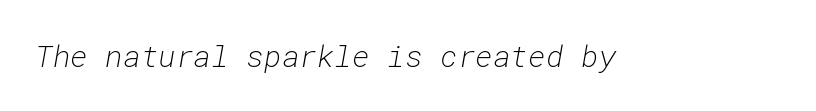
The image shows 30 px light type, italic (leaning right), monospaced; set normal letter spacing, not underlined; low stroke contrast and a medium x-height.
